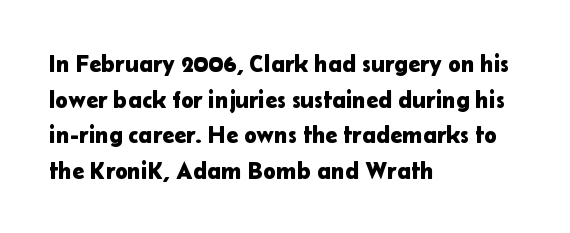
{"italic": "no", "underline": "no", "align": "left", "line_spacing": "normal", "line_spacing_ratio": 1.48, "letter_spacing": "normal", "letter_spacing_em": 0.0, "glyph_px": 24}
